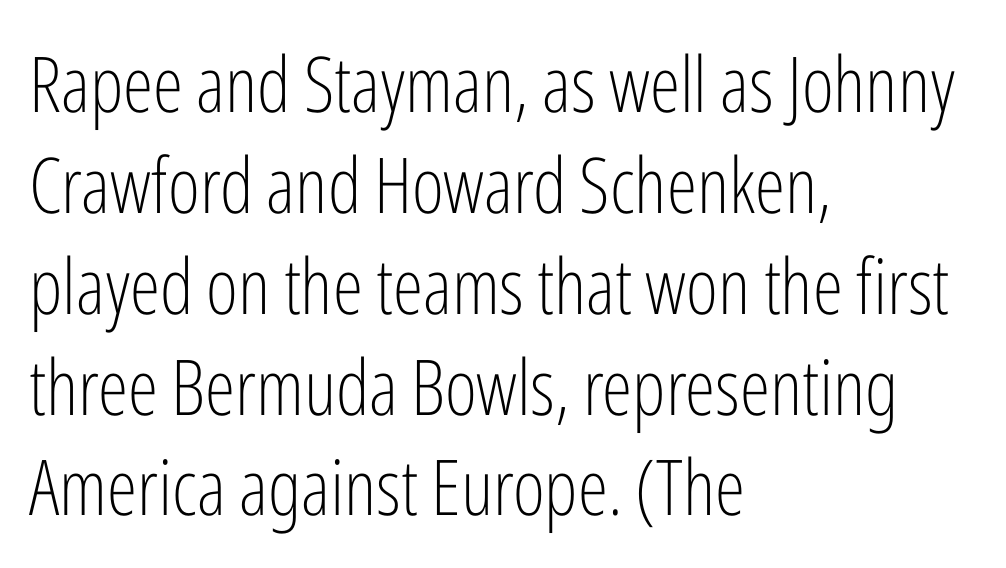
The image shows 77 px light, condensed sans-serif type, upright; set left-aligned, normal line spacing (1.31x), normal letter spacing, not underlined; low stroke contrast and a medium x-height.
